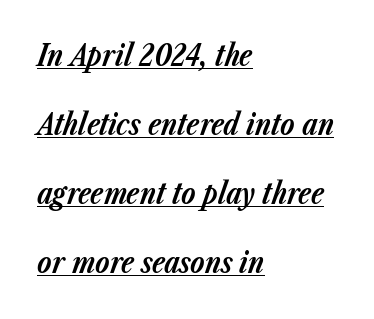
Q: Is the text bold? A: Yes.
Q: Is the text italic (slanted)? A: Yes, it leans right by about 23 degrees.
Q: Is the text underlined? A: Yes.
Q: How is the paragraph aligned? A: Left-aligned.
Q: Is the spacing between letters normal or unusually wide? A: Normal.
Q: Is the spacing between lines tight, normal or loose? A: Loose.
Q: Width (condensed, normal, or wide)? A: Normal.
Q: Stroke contrast? A: Low.
Q: x-height? A: Medium.
Q: Monospaced? A: No.
